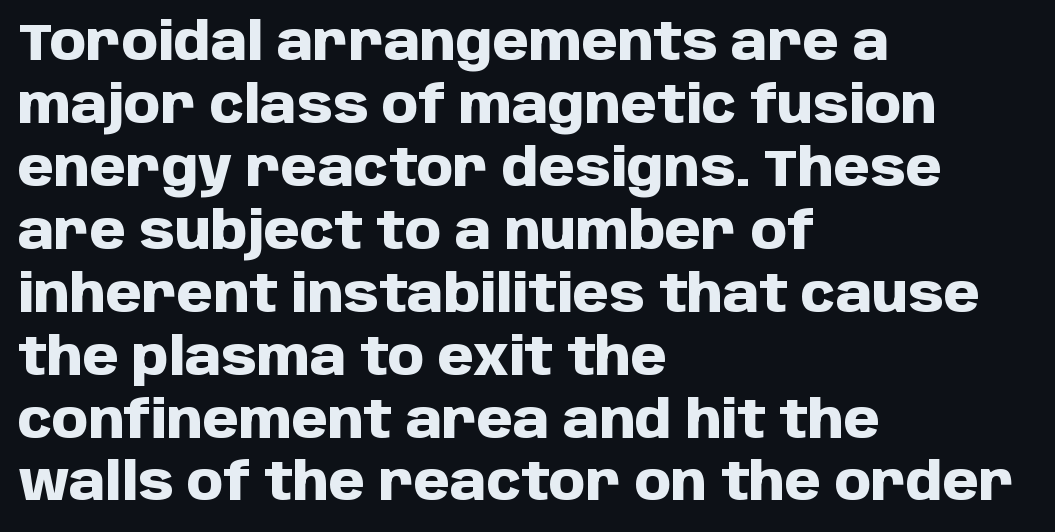
{"serif": "no", "italic": "no", "bold": "yes", "weight": "heavy", "width": "normal", "stroke_contrast": "low", "x_height": "large", "monospaced": "no", "underline": "no", "align": "left", "line_spacing_ratio": 1.21, "letter_spacing": "normal", "letter_spacing_em": 0.0, "glyph_px": 52}
